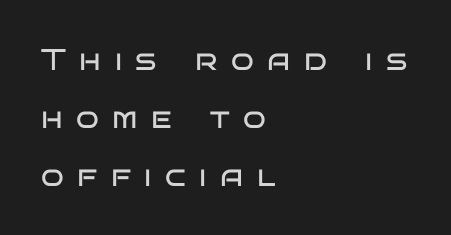
The image shows 30 px regular-weight, wide sans-serif type, upright; set left-aligned, loose line spacing (1.93x), unusually wide letter spacing (+0.45 em), not underlined; low stroke contrast and a large x-height.
